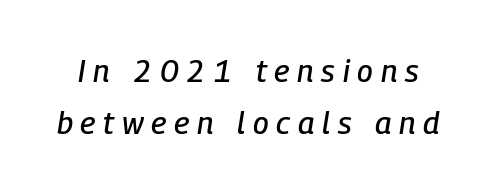
The image shows 31 px condensed type, italic (leaning right); set normal line spacing (1.68x), unusually wide letter spacing (+0.25 em), not underlined; low stroke contrast and a medium x-height.
